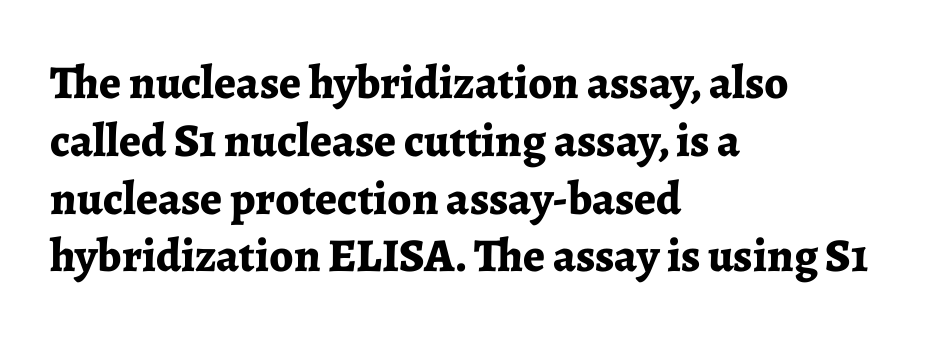
The image shows 47 px bold serif type, upright; set left-aligned, line spacing 1.23x, normal letter spacing, not underlined; low stroke contrast and a medium x-height.
